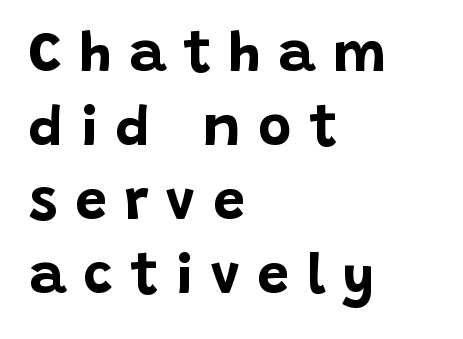
{"serif": "no", "italic": "no", "bold": "yes", "weight": "bold", "width": "normal", "stroke_contrast": "low", "x_height": "large", "monospaced": "no", "underline": "no", "align": "left", "line_spacing": "normal", "line_spacing_ratio": 1.3, "letter_spacing": "wide", "letter_spacing_em": 0.31, "glyph_px": 57}
